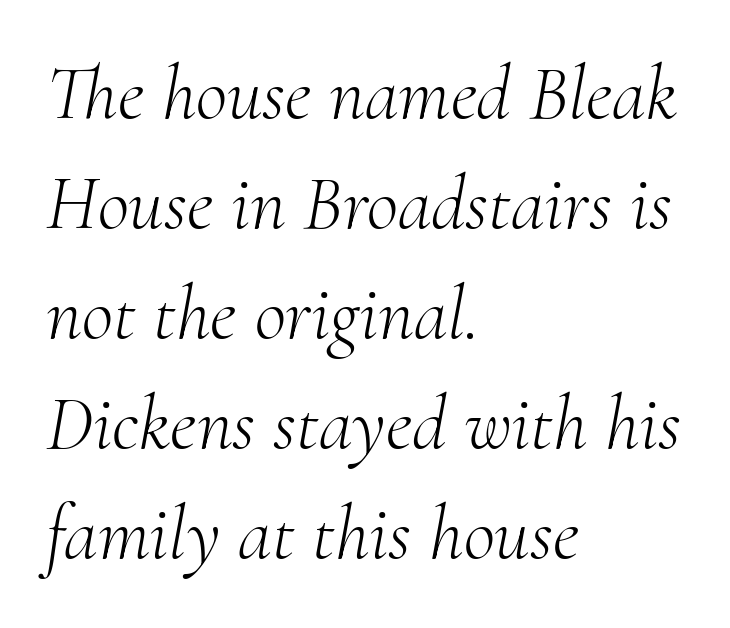
The image shows 77 px light serif type, italic (leaning right); set left-aligned, normal line spacing (1.43x), normal letter spacing, not underlined; medium stroke contrast and a small x-height.
